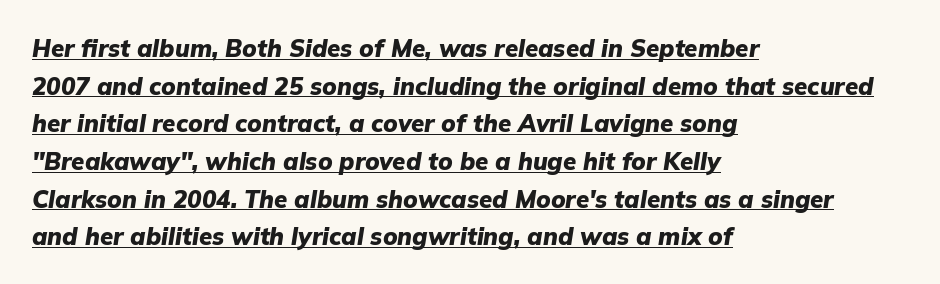
{"italic": "yes", "lean": "right", "slant_degrees": 9, "bold": "yes", "underline": "yes", "align": "left", "line_spacing": "normal", "line_spacing_ratio": 1.57, "letter_spacing": "normal", "letter_spacing_em": 0.0, "glyph_px": 24}
